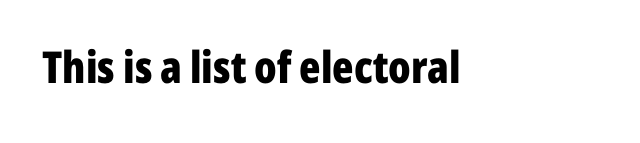
{"serif": "no", "italic": "no", "bold": "yes", "weight": "bold", "width": "condensed", "stroke_contrast": "low", "x_height": "medium", "monospaced": "no", "underline": "no", "letter_spacing": "normal", "letter_spacing_em": 0.0, "glyph_px": 44}
